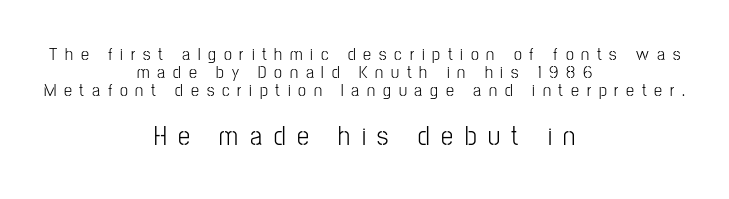
{"italic": "no", "bold": "no", "underline": "no", "align": "center", "line_spacing": "tight", "line_spacing_ratio": 1.0, "letter_spacing": "wide", "letter_spacing_em": 0.43, "larger_block": "second", "size_ratio": 1.5, "glyph_px": 27}
